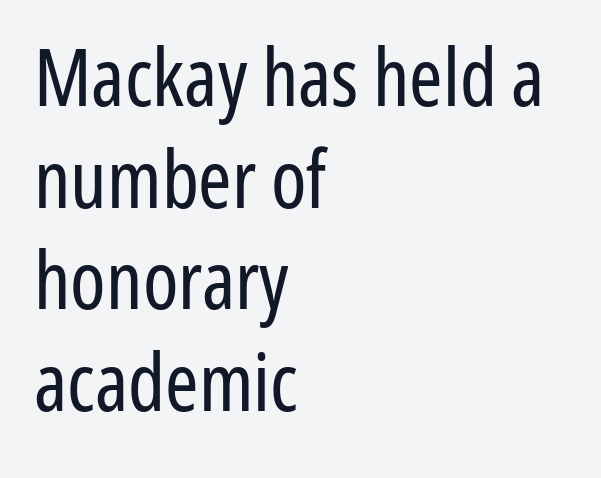
Q: Is the text bold? A: No.
Q: Is the text italic (slanted)? A: No, it is upright.
Q: Is the typeface a serif or a sans-serif typeface? A: Sans-serif.
Q: Is the text underlined? A: No.
Q: How is the paragraph aligned? A: Left-aligned.
Q: Is the spacing between letters normal or unusually wide? A: Normal.
Q: Is the spacing between lines tight, normal or loose? A: Normal.
Q: Width (condensed, normal, or wide)? A: Condensed.
Q: Stroke contrast? A: Low.
Q: x-height? A: Medium.
Q: Monospaced? A: No.
